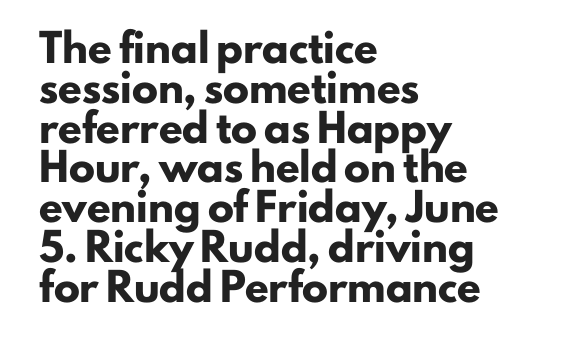
Plenty of ink on the page — the face is bold. Vertical spacing — default. Descenders hang freely into open space. All the whitespace from short lines collects on the right. This rendering leaves character spacing at its baseline value. Do the letters lean? They stand straight.
